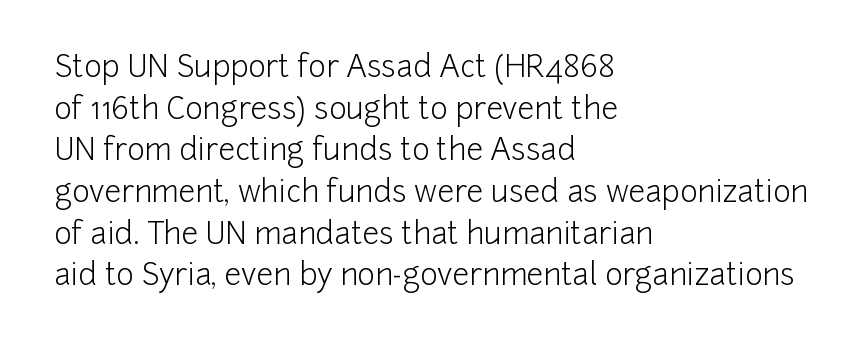
{"serif": "no", "italic": "no", "bold": "no", "weight": "light", "width": "normal", "stroke_contrast": "low", "x_height": "medium", "monospaced": "no", "underline": "no", "align": "left", "line_spacing": "normal", "line_spacing_ratio": 1.39, "letter_spacing": "normal", "letter_spacing_em": 0.0, "glyph_px": 30}
